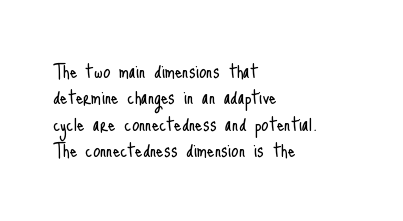
The image shows 23 px text type, upright; set left-aligned, tight line spacing (1.15x), normal letter spacing, not underlined.
